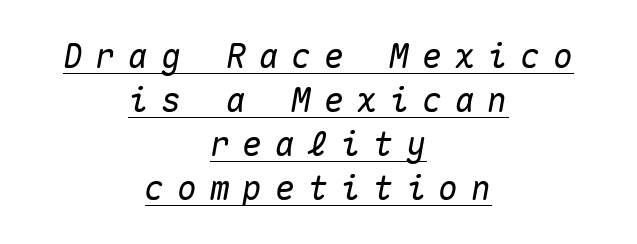
Q: Is the text italic (slanted)? A: Yes, it leans right by about 10 degrees.
Q: Is the text underlined? A: Yes.
Q: How is the paragraph aligned? A: Centered.
Q: Is the spacing between letters normal or unusually wide? A: Unusually wide.
Q: Is the spacing between lines tight, normal or loose? A: Normal.
Q: Width (condensed, normal, or wide)? A: Normal.
Q: Stroke contrast? A: Medium.
Q: x-height? A: Medium.
Q: Monospaced? A: Yes.
